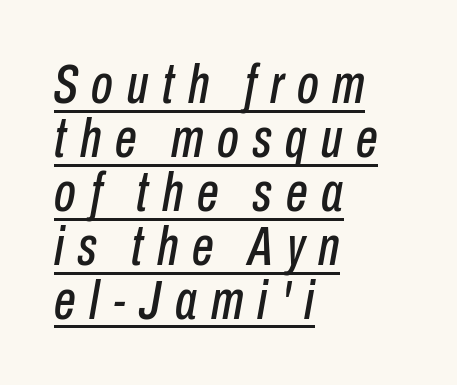
Q: Is the text italic (slanted)? A: Yes, it leans right by about 10 degrees.
Q: Is the text underlined? A: Yes.
Q: How is the paragraph aligned? A: Left-aligned.
Q: Is the spacing between letters normal or unusually wide? A: Unusually wide.
Q: Is the spacing between lines tight, normal or loose? A: Tight.
Q: Width (condensed, normal, or wide)? A: Condensed.
Q: Stroke contrast? A: Low.
Q: x-height? A: Medium.
Q: Monospaced? A: No.
